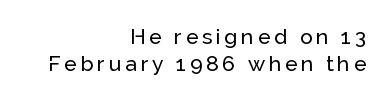
Q: Is the text italic (slanted)? A: No, it is upright.
Q: Is the text underlined? A: No.
Q: How is the paragraph aligned? A: Right-aligned.
Q: Is the spacing between lines tight, normal or loose? A: Normal.
